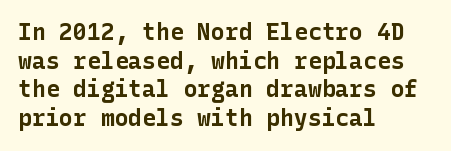
Q: Is the text bold? A: Yes.
Q: Is the text italic (slanted)? A: No, it is upright.
Q: Is the text underlined? A: No.
Q: How is the paragraph aligned? A: Left-aligned.
Q: Is the spacing between letters normal or unusually wide? A: Normal.
Q: Is the spacing between lines tight, normal or loose? A: Normal.
